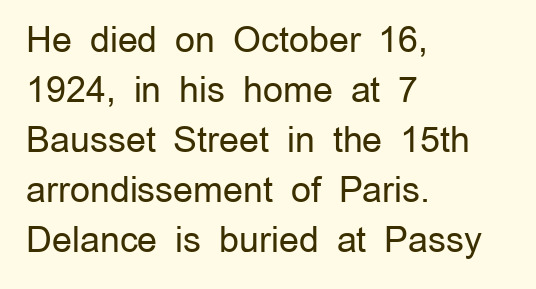
{"serif": "no", "italic": "no", "bold": "no", "weight": "regular", "width": "normal", "stroke_contrast": "low", "x_height": "medium", "monospaced": "no", "underline": "no", "align": "left", "line_spacing": "normal", "line_spacing_ratio": 1.43, "letter_spacing": "normal", "letter_spacing_em": 0.0, "glyph_px": 35}
